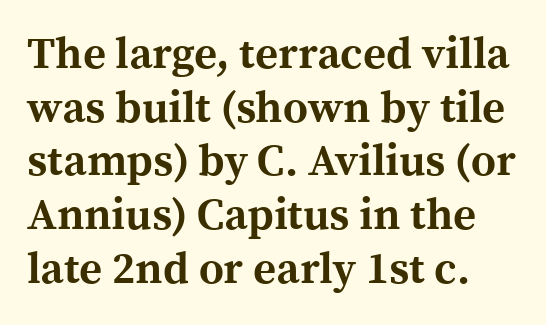
{"serif": "yes", "italic": "no", "bold": "yes", "weight": "bold", "width": "normal", "x_height": "medium", "monospaced": "no", "underline": "no", "align": "left", "line_spacing_ratio": 1.22, "letter_spacing": "normal", "letter_spacing_em": 0.0, "glyph_px": 44}
